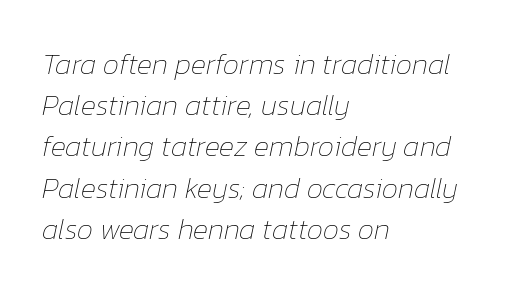
{"italic": "yes", "lean": "right", "slant_degrees": 12, "bold": "no", "weight": "thin", "width": "normal", "stroke_contrast": "low", "x_height": "medium", "monospaced": "no", "underline": "no", "align": "left", "line_spacing": "normal", "line_spacing_ratio": 1.42, "letter_spacing": "normal", "letter_spacing_em": 0.0, "glyph_px": 29}
